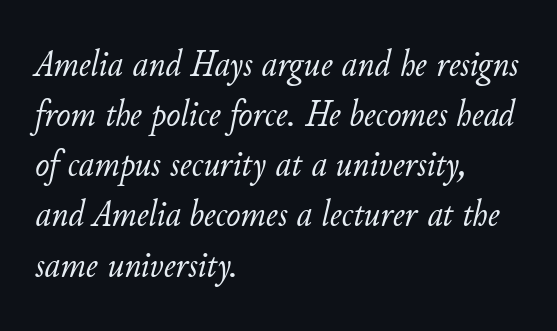
Q: Is the text bold? A: No.
Q: Is the text italic (slanted)? A: Yes, it leans right by about 11 degrees.
Q: Is the text underlined? A: No.
Q: How is the paragraph aligned? A: Left-aligned.
Q: Is the spacing between letters normal or unusually wide? A: Normal.
Q: Is the spacing between lines tight, normal or loose? A: Normal.
Q: Width (condensed, normal, or wide)? A: Normal.
Q: Stroke contrast? A: Low.
Q: x-height? A: Small.
Q: Monospaced? A: No.
